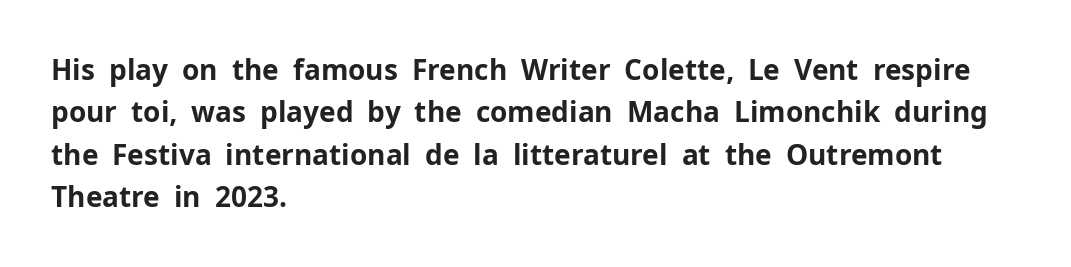
Q: Is the text bold? A: Yes.
Q: Is the text italic (slanted)? A: No, it is upright.
Q: Is the typeface a serif or a sans-serif typeface? A: Sans-serif.
Q: Is the text underlined? A: No.
Q: How is the paragraph aligned? A: Left-aligned.
Q: Is the spacing between letters normal or unusually wide? A: Normal.
Q: Is the spacing between lines tight, normal or loose? A: Normal.
Q: Width (condensed, normal, or wide)? A: Normal.
Q: Stroke contrast? A: Low.
Q: x-height? A: Medium.
Q: Monospaced? A: No.
